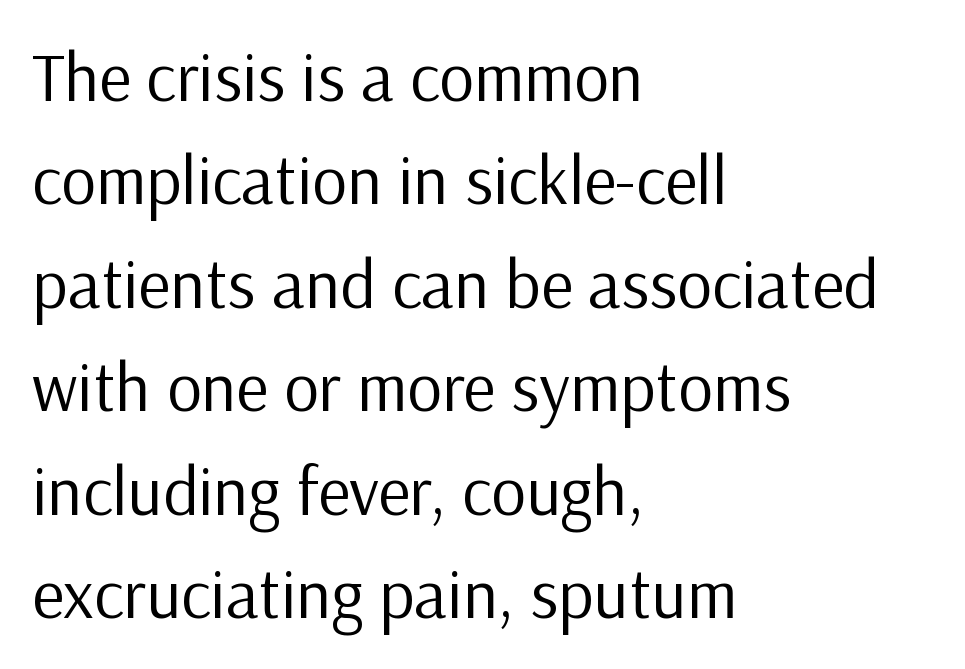
The image shows 69 px regular-weight sans-serif type, upright; set left-aligned, normal line spacing (1.5x), normal letter spacing, not underlined; low stroke contrast and a medium x-height.
